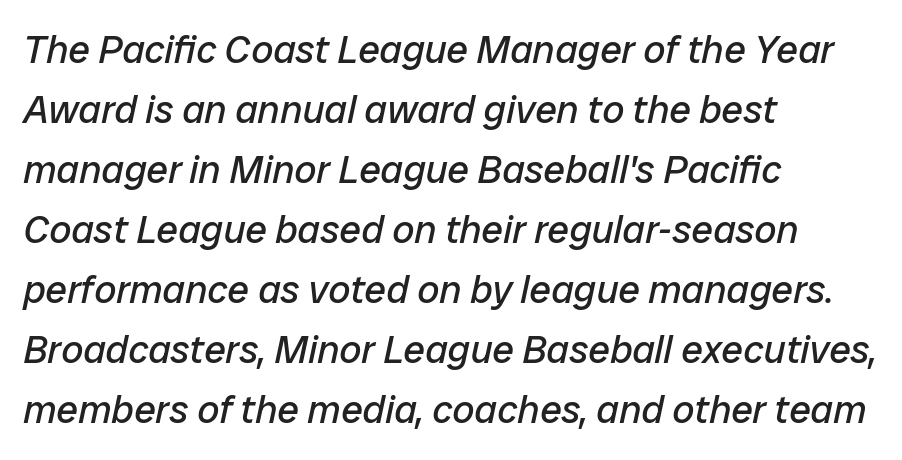
Glance below the letters and you will spot only blank space. This sample is left-justified, so line endings fall wherever the words run out. Leading matches the norm, producing a regular column. Caption: standard tracking, unaltered.
